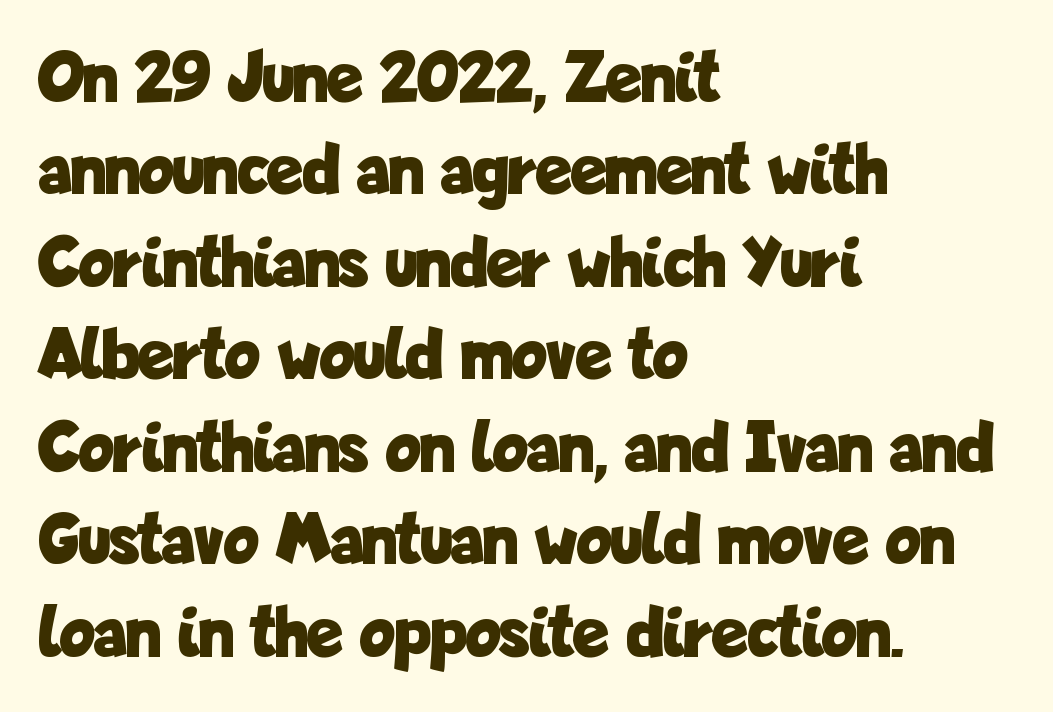
{"serif": "no", "italic": "no", "bold": "yes", "weight": "bold", "width": "condensed", "stroke_contrast": "low", "x_height": "medium", "monospaced": "no", "underline": "no", "align": "left", "line_spacing": "normal", "line_spacing_ratio": 1.25, "letter_spacing": "normal", "letter_spacing_em": 0.0, "glyph_px": 74}
